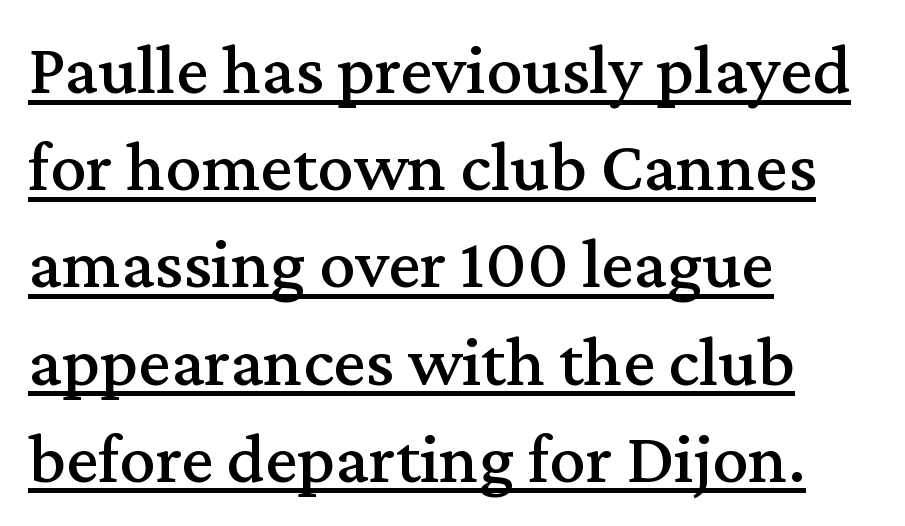
{"serif": "yes", "italic": "no", "width": "normal", "stroke_contrast": "medium", "x_height": "medium", "monospaced": "no", "underline": "yes", "align": "left", "line_spacing": "normal", "line_spacing_ratio": 1.35, "letter_spacing": "normal", "letter_spacing_em": 0.0, "glyph_px": 72}
